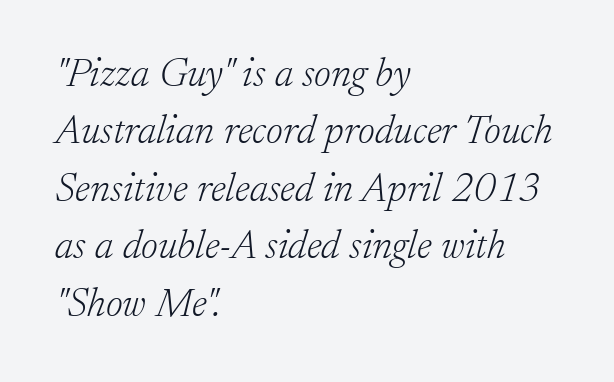
Q: Is the text bold? A: No.
Q: Is the text italic (slanted)? A: Yes, it leans right by about 17 degrees.
Q: Is the typeface a serif or a sans-serif typeface? A: Serif.
Q: Is the text underlined? A: No.
Q: How is the paragraph aligned? A: Left-aligned.
Q: Is the spacing between letters normal or unusually wide? A: Normal.
Q: Is the spacing between lines tight, normal or loose? A: Normal.
Q: Width (condensed, normal, or wide)? A: Normal.
Q: Stroke contrast? A: Low.
Q: x-height? A: Small.
Q: Monospaced? A: No.
